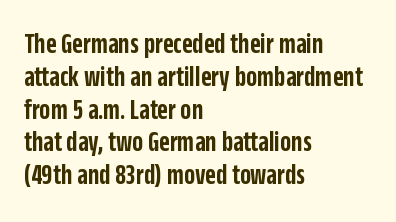
The image shows 29 px semibold, condensed sans-serif type, upright; set left-aligned, tight line spacing (1.13x), normal letter spacing, not underlined; low stroke contrast and a large x-height.
